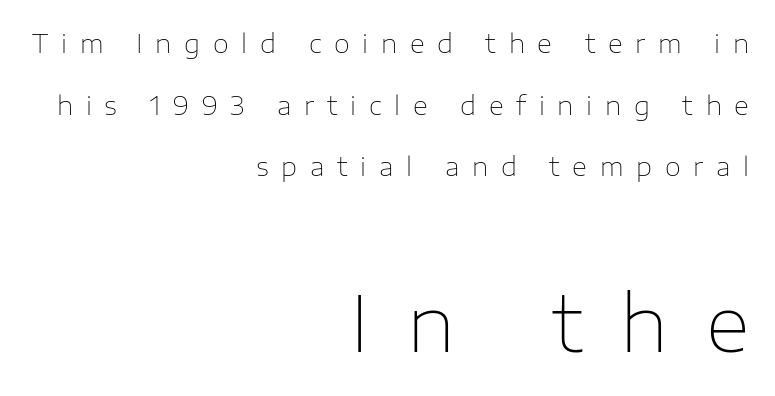
The image shows 77 px thin sans-serif type, upright; set right-aligned, loose line spacing (2.37x), unusually wide letter spacing (+0.49 em), not underlined; the second (bottom) block is 2.96x larger; low stroke contrast and a medium x-height.
